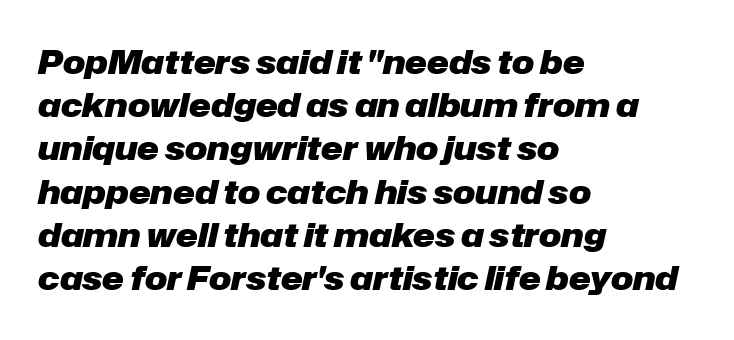
{"italic": "yes", "lean": "right", "slant_degrees": 12, "bold": "yes", "weight": "heavy", "width": "normal", "stroke_contrast": "low", "x_height": "medium", "monospaced": "no", "underline": "no", "align": "left", "line_spacing": "normal", "line_spacing_ratio": 1.31, "letter_spacing": "normal", "letter_spacing_em": 0.0, "glyph_px": 33}
